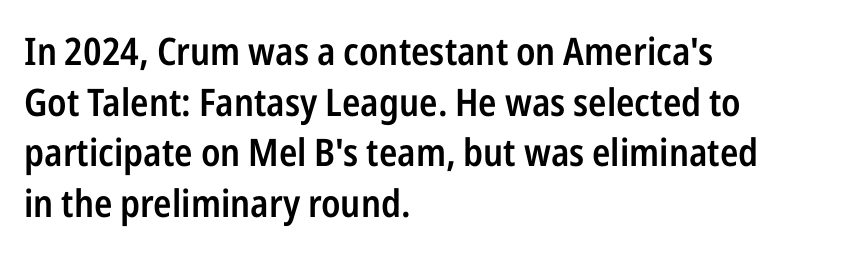
Check under the words: just untouched page. Alignment: flush left. Observe the absence of serifs on each vertical stroke in this sample. A typesetter would call this zero additional tracking. Set as a demibold, roughly 600 on the weight scale.
